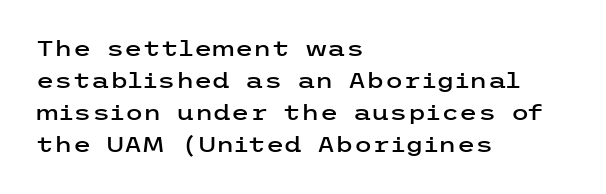
Layout note: lines flush left. The string is rendered with underlining switched off. The line texture is even and compact thanks to regular tracking. A roman cut, with each character standing at attention. The space between consecutive lines is moderate.
